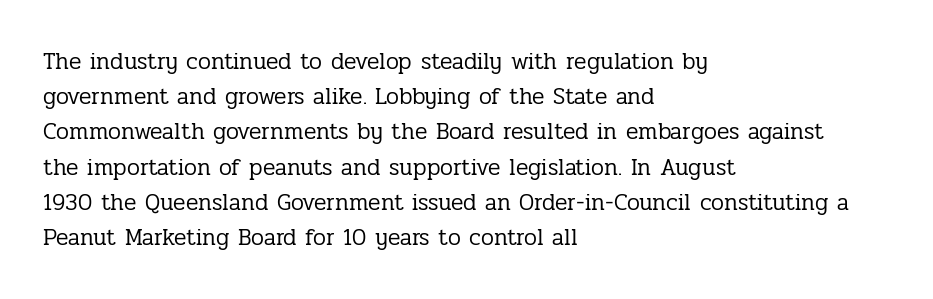
Q: Is the text bold? A: No.
Q: Is the text italic (slanted)? A: No, it is upright.
Q: Is the text underlined? A: No.
Q: How is the paragraph aligned? A: Left-aligned.
Q: Is the spacing between letters normal or unusually wide? A: Normal.
Q: Is the spacing between lines tight, normal or loose? A: Normal.
